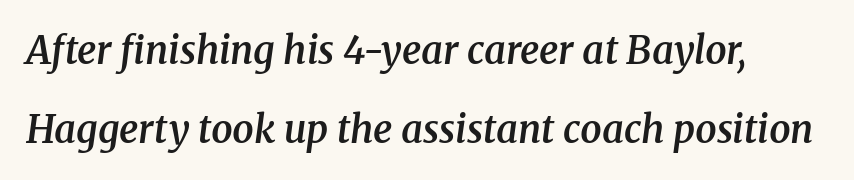
Q: Is the text bold? A: Semi-bold.
Q: Is the text italic (slanted)? A: Yes, it leans right by about 8 degrees.
Q: Is the typeface a serif or a sans-serif typeface? A: Serif.
Q: Is the text underlined? A: No.
Q: How is the paragraph aligned? A: Left-aligned.
Q: Is the spacing between letters normal or unusually wide? A: Normal.
Q: Is the spacing between lines tight, normal or loose? A: Loose.
Q: Width (condensed, normal, or wide)? A: Normal.
Q: Stroke contrast? A: Medium.
Q: x-height? A: Medium.
Q: Monospaced? A: No.
